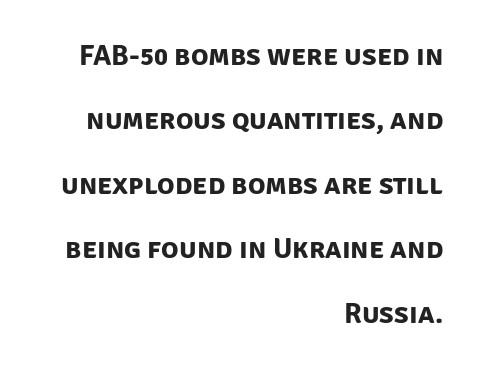
The image shows 29 px bold sans-serif type; set right-aligned, loose line spacing (2.22x), normal letter spacing, not underlined; low stroke contrast and a large x-height.
